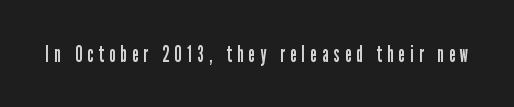
Q: Is the text bold? A: No.
Q: Is the text italic (slanted)? A: No, it is upright.
Q: Is the text underlined? A: No.
Q: Is the spacing between letters normal or unusually wide? A: Unusually wide.
